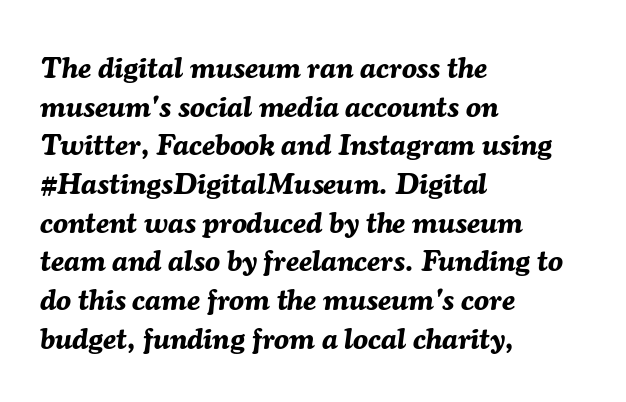
{"italic": "yes", "lean": "right", "slant_degrees": 7, "bold": "yes", "weight": "bold", "width": "normal", "stroke_contrast": "medium", "x_height": "medium", "monospaced": "no", "underline": "no", "align": "left", "line_spacing": "normal", "line_spacing_ratio": 1.29, "letter_spacing": "normal", "letter_spacing_em": 0.0, "glyph_px": 30}
